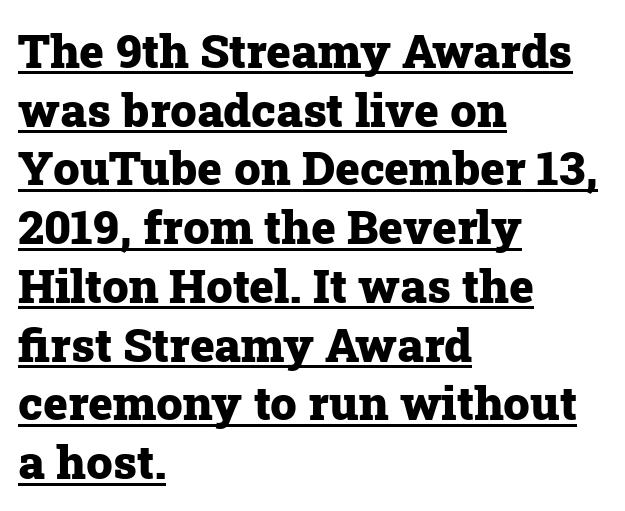
Q: Is the text bold? A: Yes.
Q: Is the text italic (slanted)? A: No, it is upright.
Q: Is the typeface a serif or a sans-serif typeface? A: Serif.
Q: Is the text underlined? A: Yes.
Q: How is the paragraph aligned? A: Left-aligned.
Q: Is the spacing between letters normal or unusually wide? A: Normal.
Q: Is the spacing between lines tight, normal or loose? A: Normal.
Q: Width (condensed, normal, or wide)? A: Normal.
Q: Stroke contrast? A: Low.
Q: x-height? A: Medium.
Q: Monospaced? A: No.
